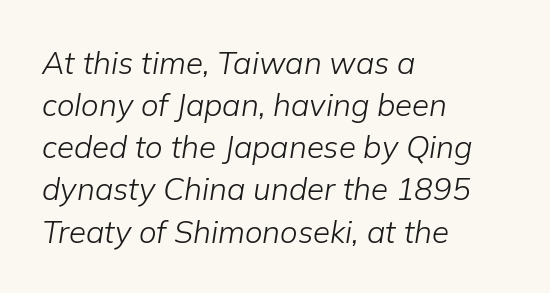
Q: Is the text bold? A: No.
Q: Is the text italic (slanted)? A: Yes, it leans right by about 9 degrees.
Q: Is the text underlined? A: No.
Q: How is the paragraph aligned? A: Left-aligned.
Q: Is the spacing between letters normal or unusually wide? A: Normal.
Q: Is the spacing between lines tight, normal or loose? A: Normal.
Q: Width (condensed, normal, or wide)? A: Normal.
Q: Stroke contrast? A: Low.
Q: x-height? A: Medium.
Q: Monospaced? A: No.
